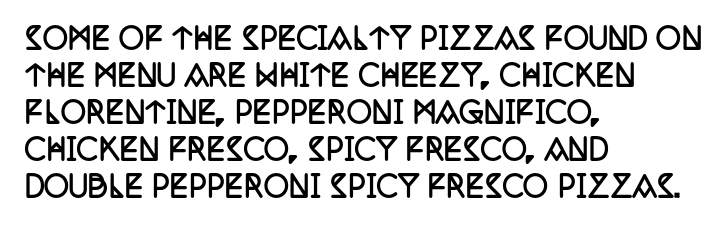
The image shows 28 px semibold, condensed serif type, upright; set left-aligned, normal line spacing (1.32x), normal letter spacing, not underlined; low stroke contrast and a large x-height.
